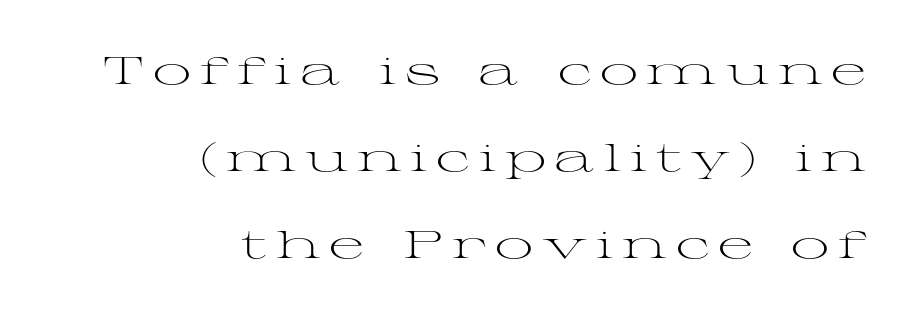
The image shows 38 px light, wide serif type, upright; set right-aligned, loose line spacing (2.29x), unusually wide letter spacing (+0.23 em), not underlined; medium stroke contrast and a medium x-height.
